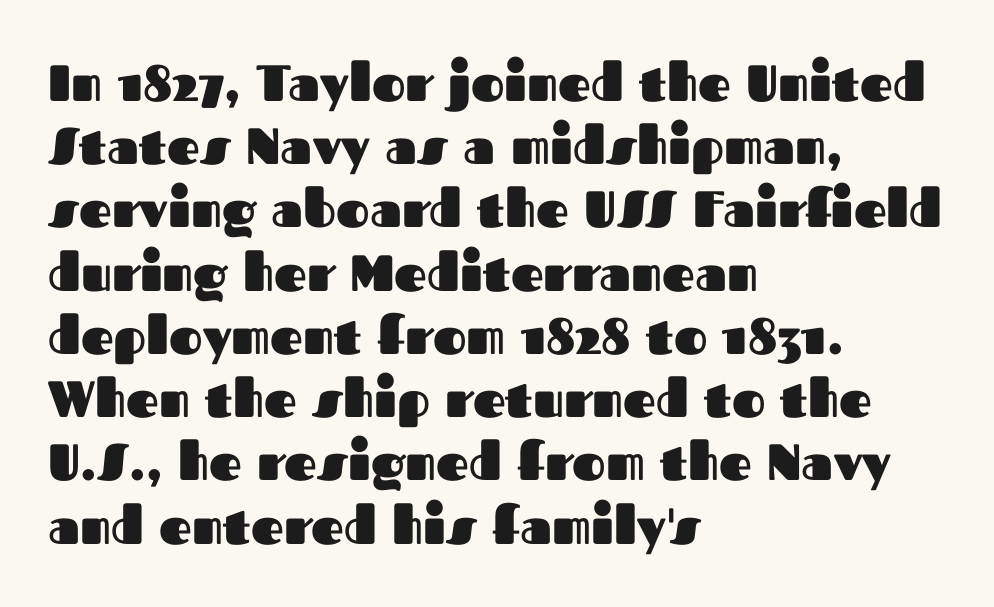
Q: Is the text bold? A: Yes.
Q: Is the text italic (slanted)? A: No, it is upright.
Q: Is the typeface a serif or a sans-serif typeface? A: Sans-serif.
Q: Is the text underlined? A: No.
Q: How is the paragraph aligned? A: Left-aligned.
Q: Is the spacing between letters normal or unusually wide? A: Normal.
Q: Width (condensed, normal, or wide)? A: Normal.
Q: Stroke contrast? A: Medium.
Q: x-height? A: Medium.
Q: Monospaced? A: No.
